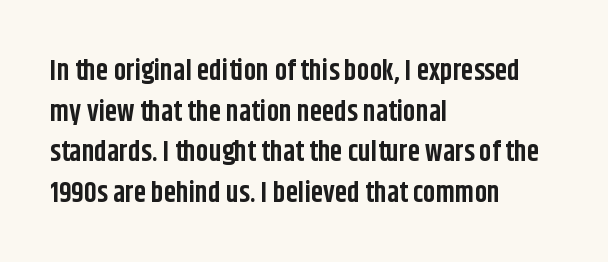
In terms of letterform style, serifs are entirely absent. Inter-character spacing is left at the font's built-in metrics. Clear beneath every line of the passage. A roman cut, with each character standing at attention. Is this a fixed-width face? No — the glyphs have proportional, varying widths. Quick note: interline space is typical.
